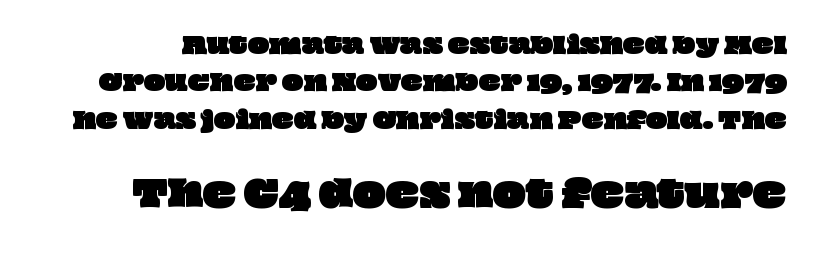
The later block is typeset at a bigger size than the earlier block. Regular leading. Decoration check: the copy has no underline. Each word holds together tightly as a unit, with standard inter-letter gaps. The rendering uses natural spacing where letterforms have individual widths.
